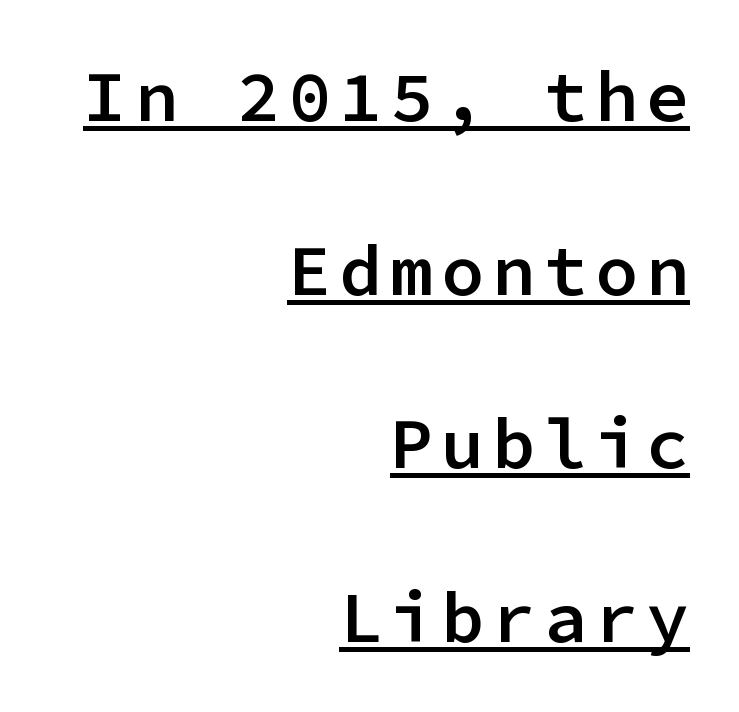
The image shows 72 px semibold sans-serif type, upright, monospaced; set right-aligned, loose line spacing (2.41x), underlined; low stroke contrast and a medium x-height.
